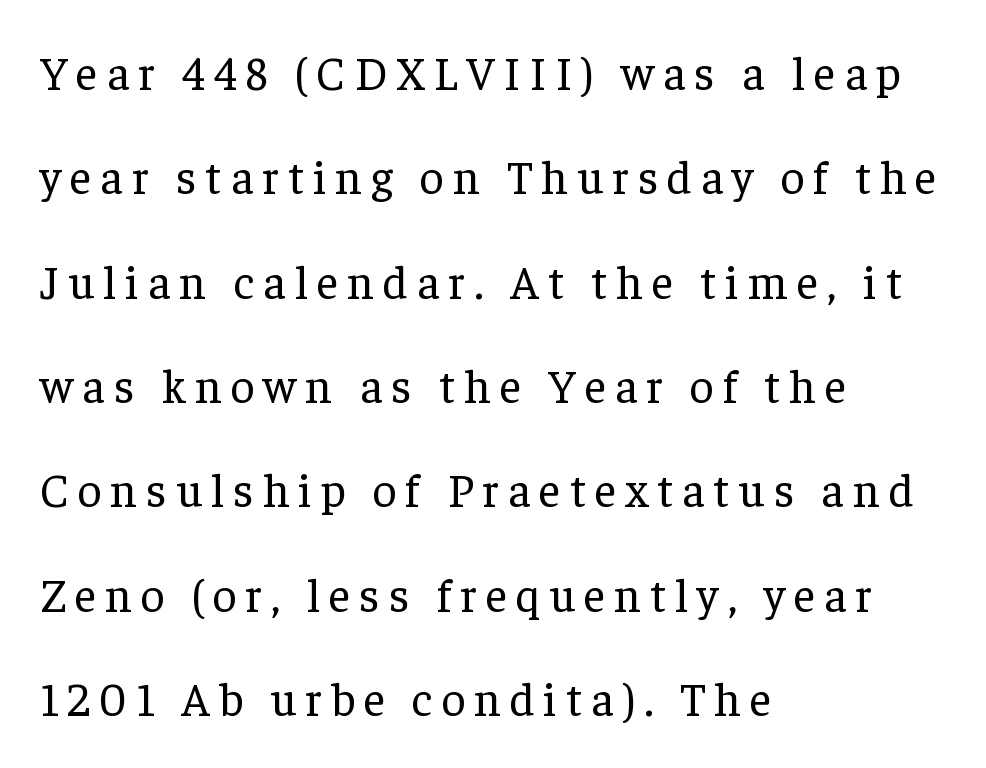
The image shows 47 px regular-weight serif type, upright; set left-aligned, loose line spacing (2.22x), not underlined; low stroke contrast and a medium x-height.
